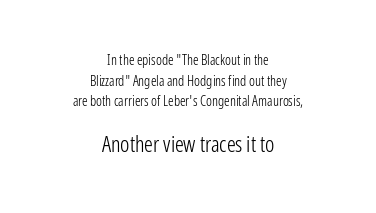
A typesetter would call this leading conventional body-copy spacing. The cut favours lightness, reaching ordinary text weight at its darkest. A typesetter would mark this as roman, not italic. One-word summary of the alignment: center.
